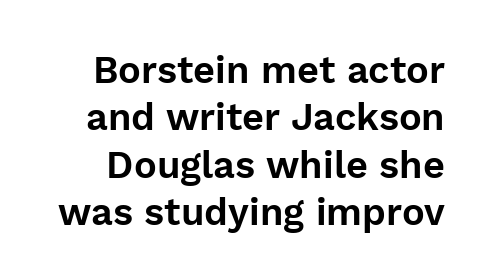
Q: Is the text italic (slanted)? A: No, it is upright.
Q: Is the typeface a serif or a sans-serif typeface? A: Sans-serif.
Q: Is the text underlined? A: No.
Q: Is the spacing between letters normal or unusually wide? A: Normal.
Q: Is the spacing between lines tight, normal or loose? A: Normal.
Q: Width (condensed, normal, or wide)? A: Normal.
Q: Stroke contrast? A: Low.
Q: x-height? A: Medium.
Q: Monospaced? A: No.
